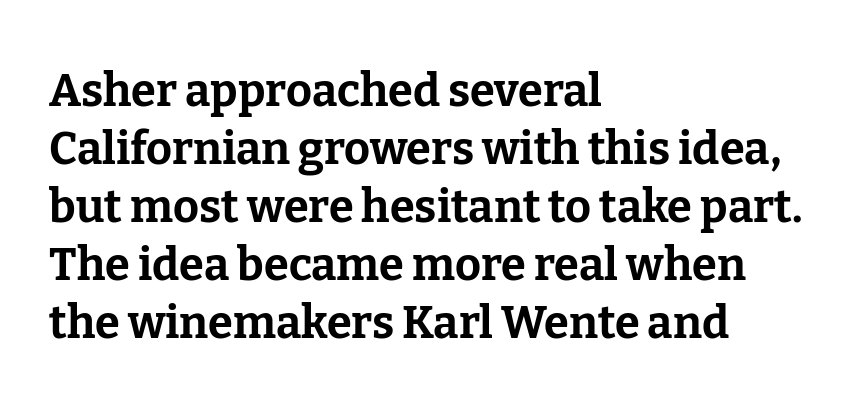
The image shows 45 px bold serif type, upright; set left-aligned, normal line spacing (1.29x), normal letter spacing, not underlined; low stroke contrast and a medium x-height.
